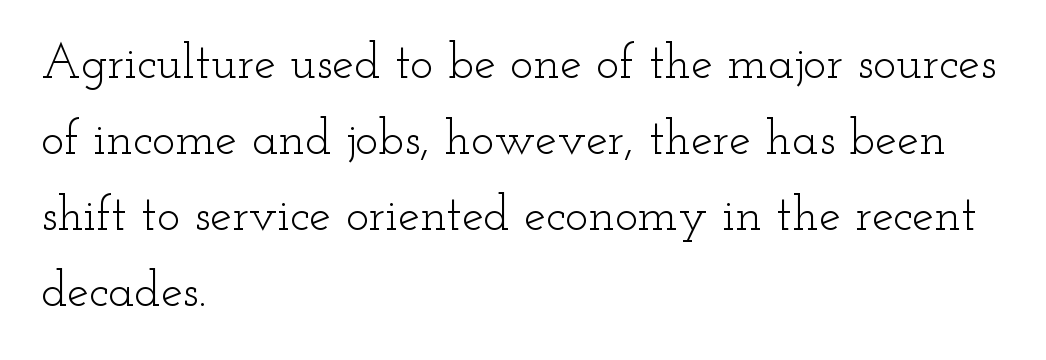
The image shows 49 px light, wide serif type, upright; set left-aligned, normal line spacing (1.55x), normal letter spacing, not underlined; low stroke contrast and a small x-height.
